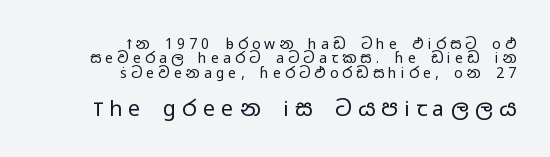
A typesetter would call this heavily tracked-out type. Regarding leading, the lines here are crowded together. Short and long lines alike share a common ending point at right. Larger block? The one below; the one above is distinctly smaller. Weight: in the light-to-regular range. It's the straight-up-and-down kind of type.
